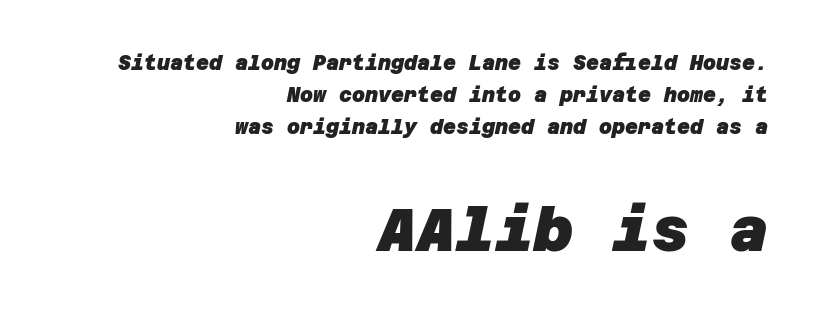
Descenders hang freely into open space. The passage shown is emphatically bold. Line endings align vertically; line beginnings do not. Tracking here is standard; glyphs follow each other at the usual distance. What kind of face is this? One without serifs — a sans.
